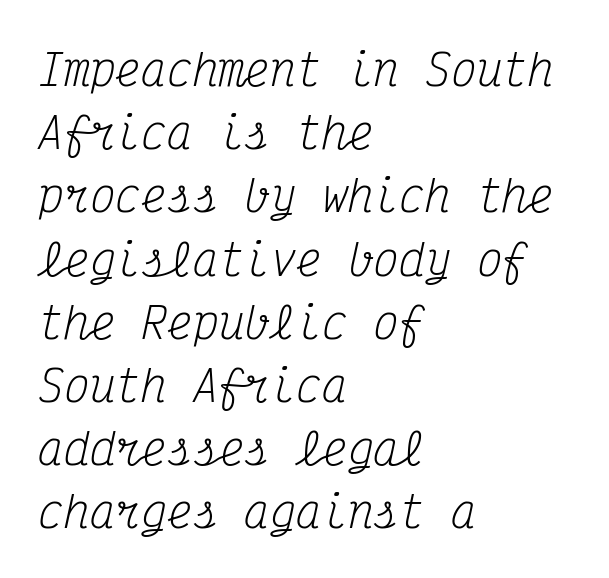
The image shows 43 px regular-weight, condensed serif type, italic (leaning right), monospaced; set left-aligned, normal line spacing (1.47x), normal letter spacing, not underlined; medium stroke contrast and a medium x-height.
